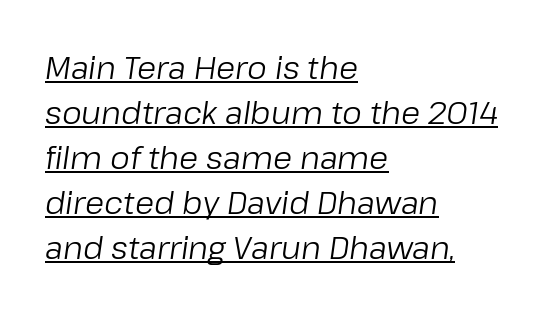
The image shows 31 px regular-weight type, italic (leaning right); set left-aligned, normal line spacing (1.45x), normal letter spacing, underlined; low stroke contrast and a medium x-height.
